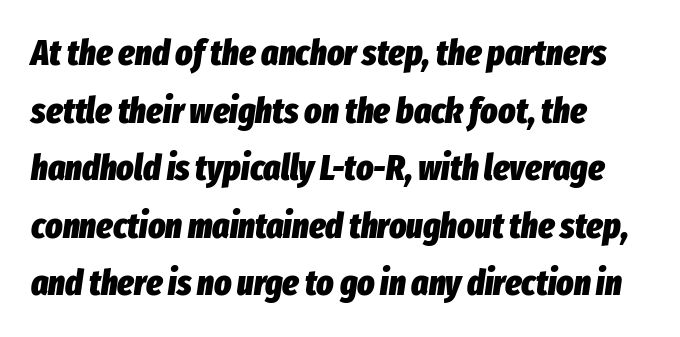
Q: Is the text bold? A: Yes.
Q: Is the text italic (slanted)? A: Yes, it leans right by about 8 degrees.
Q: Is the text underlined? A: No.
Q: How is the paragraph aligned? A: Left-aligned.
Q: Is the spacing between letters normal or unusually wide? A: Normal.
Q: Is the spacing between lines tight, normal or loose? A: Normal.
Q: Width (condensed, normal, or wide)? A: Condensed.
Q: Stroke contrast? A: Low.
Q: x-height? A: Medium.
Q: Monospaced? A: No.
